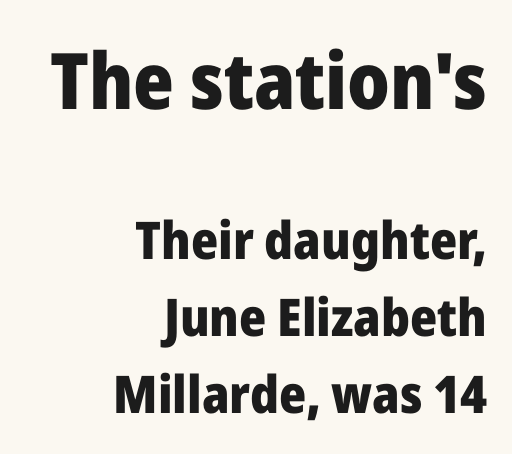
{"serif": "no", "italic": "no", "bold": "yes", "weight": "heavy", "width": "normal", "stroke_contrast": "low", "x_height": "medium", "monospaced": "no", "underline": "no", "align": "right", "line_spacing": "normal", "line_spacing_ratio": 1.48, "letter_spacing": "normal", "letter_spacing_em": 0.0, "larger_block": "first", "size_ratio": 1.5, "glyph_px": 78}
